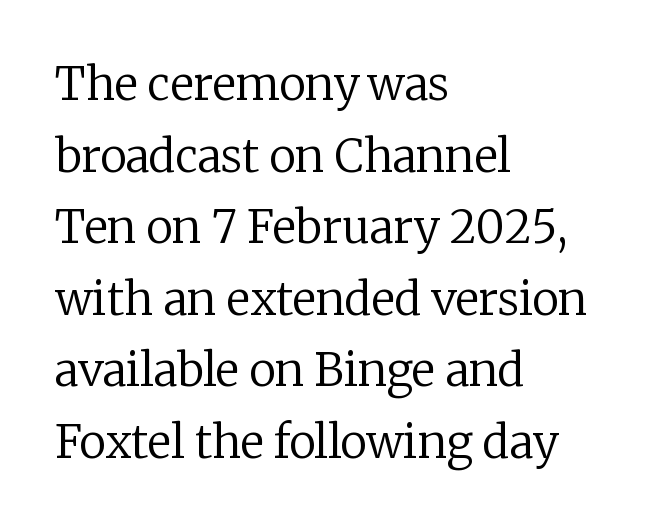
The image shows 45 px regular-weight serif type, upright; set left-aligned, normal line spacing (1.59x), normal letter spacing, not underlined; low stroke contrast and a medium x-height.
